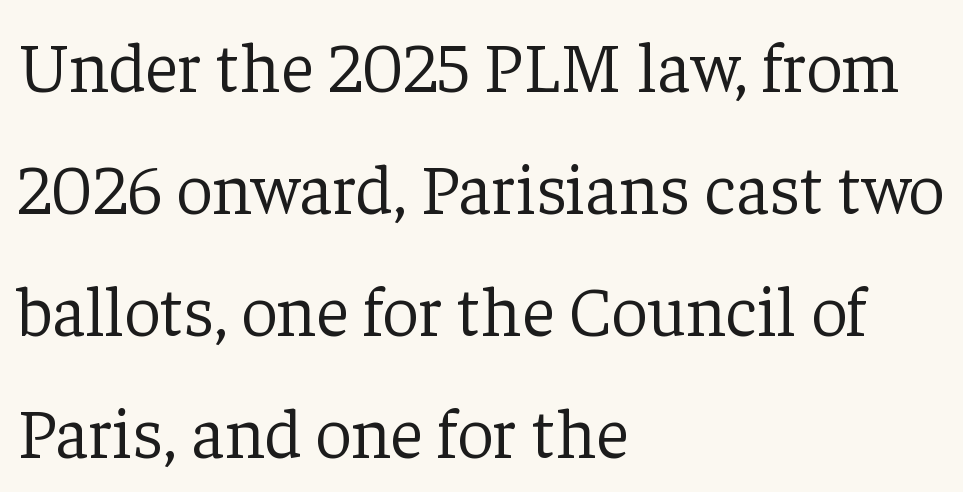
The image shows 71 px light serif type, upright; set left-aligned, line spacing 1.72x, normal letter spacing, not underlined; low stroke contrast and a medium x-height.
